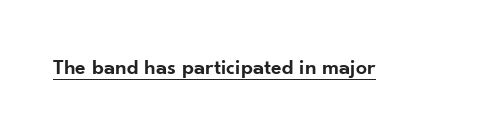
Q: Is the text bold? A: Semi-bold.
Q: Is the text italic (slanted)? A: No, it is upright.
Q: Is the text underlined? A: Yes.
Q: Is the spacing between letters normal or unusually wide? A: Normal.
